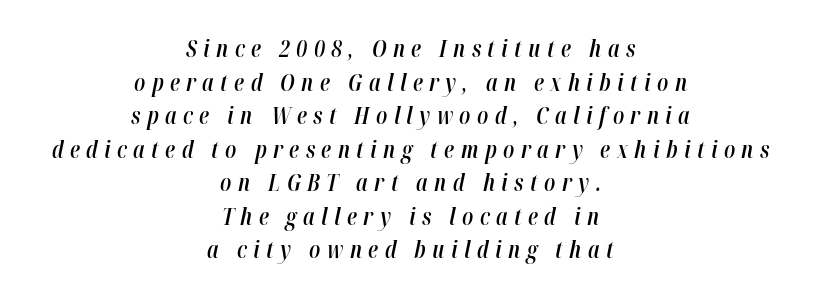
{"italic": "yes", "lean": "right", "slant_degrees": 12, "bold": "semi", "underline": "no", "align": "center", "line_spacing": "normal", "line_spacing_ratio": 1.46, "letter_spacing": "wide", "letter_spacing_em": 0.28, "glyph_px": 23}
